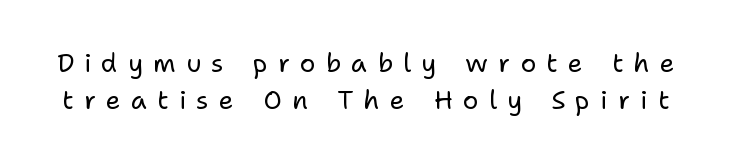
{"italic": "no", "bold": "no", "underline": "no", "line_spacing": "normal", "line_spacing_ratio": 1.41, "letter_spacing": "wide", "letter_spacing_em": 0.39, "glyph_px": 26}
